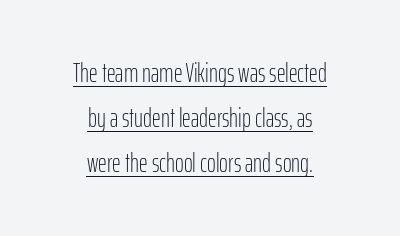
The image shows 27 px text type, upright; set centered, normal line spacing (1.67x), normal letter spacing, underlined.
